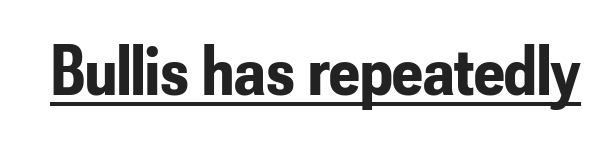
Q: Is the text bold? A: Yes.
Q: Is the text italic (slanted)? A: No, it is upright.
Q: Is the typeface a serif or a sans-serif typeface? A: Sans-serif.
Q: Is the text underlined? A: Yes.
Q: Is the spacing between letters normal or unusually wide? A: Normal.
Q: Width (condensed, normal, or wide)? A: Condensed.
Q: Stroke contrast? A: Low.
Q: x-height? A: Small.
Q: Monospaced? A: No.
